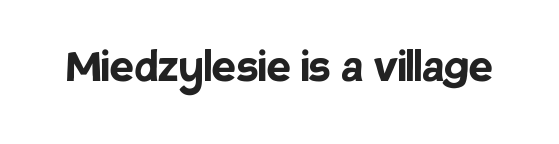
Q: Is the text bold? A: Yes.
Q: Is the text italic (slanted)? A: No, it is upright.
Q: Is the typeface a serif or a sans-serif typeface? A: Sans-serif.
Q: Is the text underlined? A: No.
Q: Is the spacing between letters normal or unusually wide? A: Normal.
Q: Width (condensed, normal, or wide)? A: Normal.
Q: Stroke contrast? A: Low.
Q: x-height? A: Large.
Q: Monospaced? A: No.
